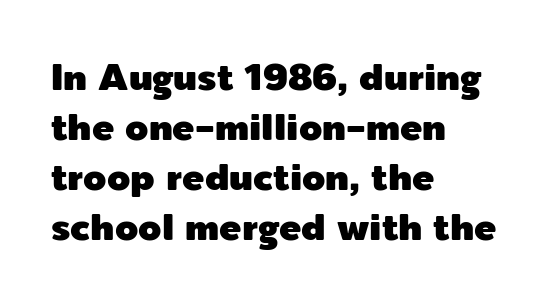
{"serif": "no", "italic": "no", "width": "normal", "x_height": "medium", "monospaced": "no", "underline": "no", "align": "left", "line_spacing": "normal", "line_spacing_ratio": 1.35, "letter_spacing": "normal", "letter_spacing_em": 0.0, "glyph_px": 37}
